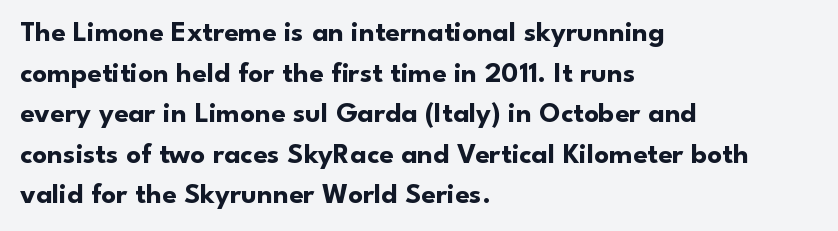
One glance says typical: line gaps are just what's usual. Examine the stroke ends and you'll find no serifs. How are the letters spaced? Ordinarily, with no added tracking. The ragged edge is on the right, which tells us the setting is flush left. Typographic density is high because the face is bold. Vertical strokes here are truly vertical.
